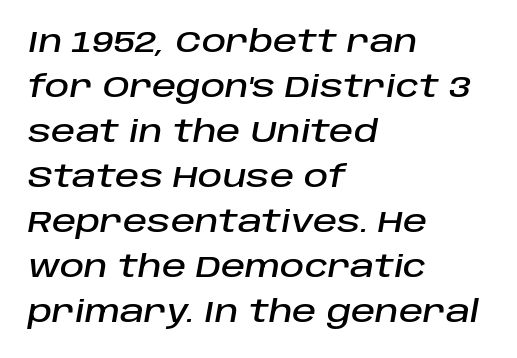
{"italic": "yes", "lean": "right", "slant_degrees": 10, "width": "normal", "stroke_contrast": "low", "x_height": "large", "monospaced": "no", "underline": "no", "align": "left", "line_spacing": "normal", "line_spacing_ratio": 1.5, "letter_spacing": "normal", "letter_spacing_em": 0.0, "glyph_px": 30}
